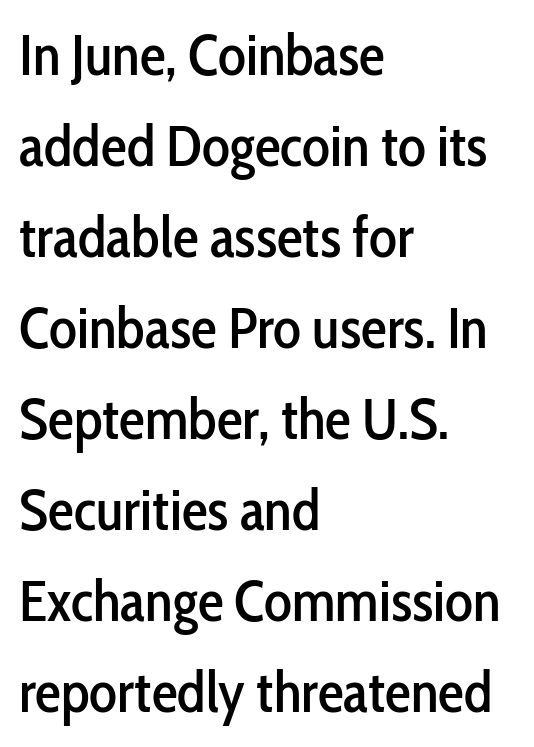
Check where the strokes stop: nothing finishes them off — pure sans. The axis of the letterforms is exactly vertical. No extra tracking has been applied to these lines. The paragraph has a hard left edge and a soft right edge.
